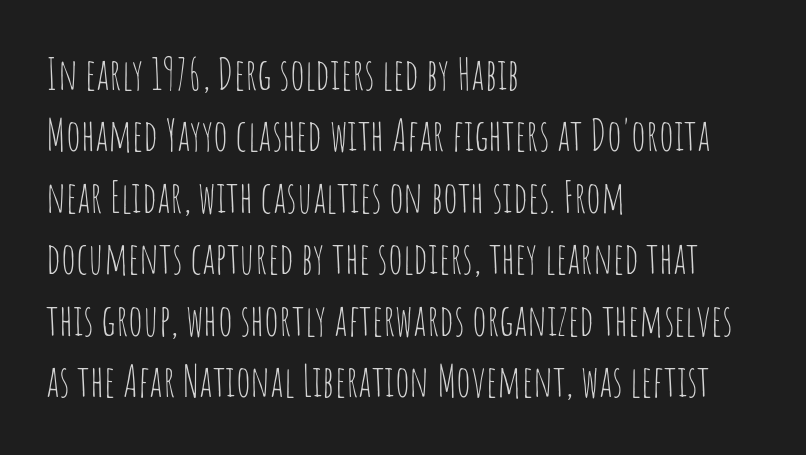
The image shows 43 px thin, condensed sans-serif type, upright; set left-aligned, normal line spacing (1.43x), normal letter spacing, not underlined; low stroke contrast and a large x-height.
